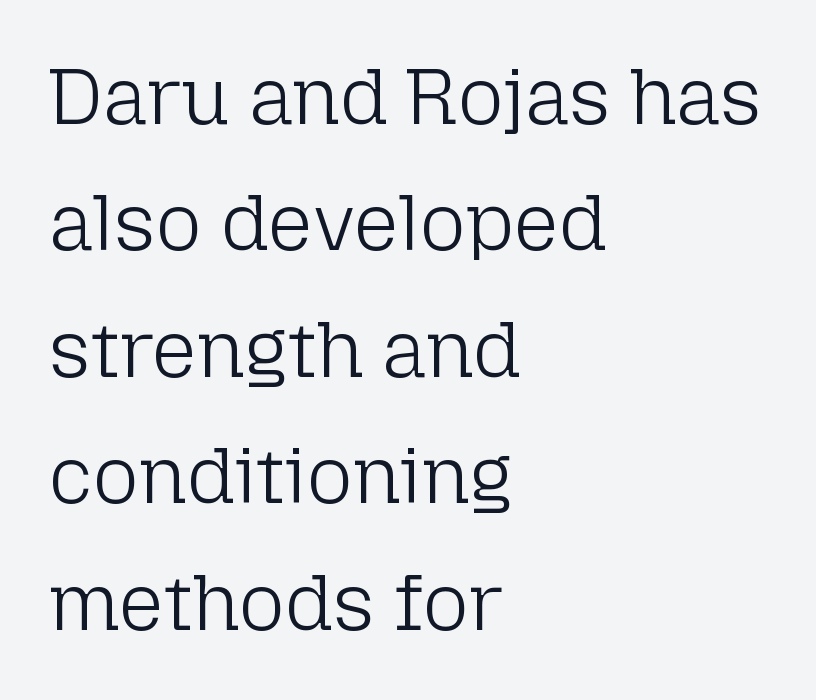
{"serif": "no", "italic": "no", "bold": "no", "weight": "light", "width": "normal", "stroke_contrast": "low", "x_height": "medium", "monospaced": "no", "underline": "no", "align": "left", "line_spacing": "normal", "line_spacing_ratio": 1.6, "letter_spacing": "normal", "letter_spacing_em": 0.0, "glyph_px": 79}
